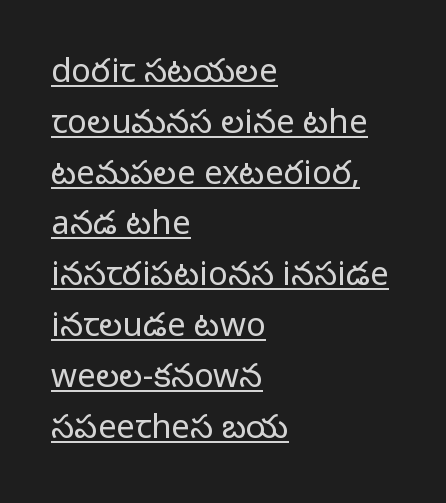
Q: Is the text bold? A: No.
Q: Is the text italic (slanted)? A: No, it is upright.
Q: Is the typeface a serif or a sans-serif typeface? A: Sans-serif.
Q: Is the text underlined? A: Yes.
Q: How is the paragraph aligned? A: Left-aligned.
Q: Is the spacing between letters normal or unusually wide? A: Normal.
Q: Is the spacing between lines tight, normal or loose? A: Normal.
Q: Width (condensed, normal, or wide)? A: Normal.
Q: Stroke contrast? A: Low.
Q: x-height? A: Medium.
Q: Monospaced? A: No.
